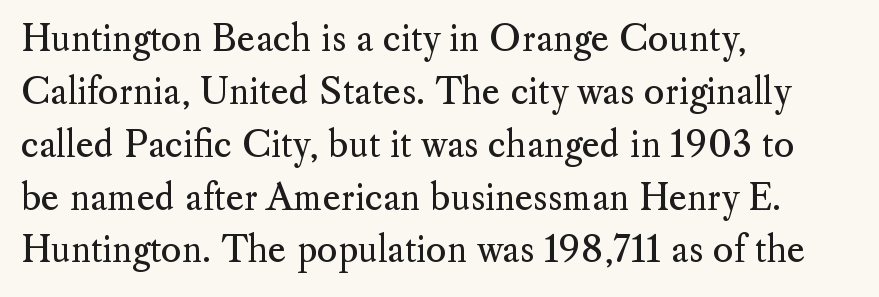
The image shows 35 px regular-weight serif type, upright; set left-aligned, normal line spacing (1.51x), normal letter spacing, not underlined; medium stroke contrast and a small x-height.
